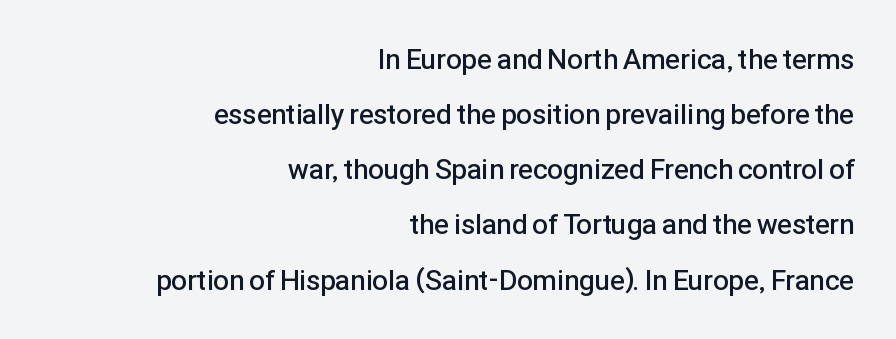
Q: Is the text bold? A: Semi-bold.
Q: Is the text italic (slanted)? A: No, it is upright.
Q: Is the typeface a serif or a sans-serif typeface? A: Sans-serif.
Q: Is the text underlined? A: No.
Q: How is the paragraph aligned? A: Right-aligned.
Q: Is the spacing between letters normal or unusually wide? A: Normal.
Q: Is the spacing between lines tight, normal or loose? A: Loose.
Q: Width (condensed, normal, or wide)? A: Normal.
Q: Stroke contrast? A: Low.
Q: x-height? A: Medium.
Q: Monospaced? A: No.
